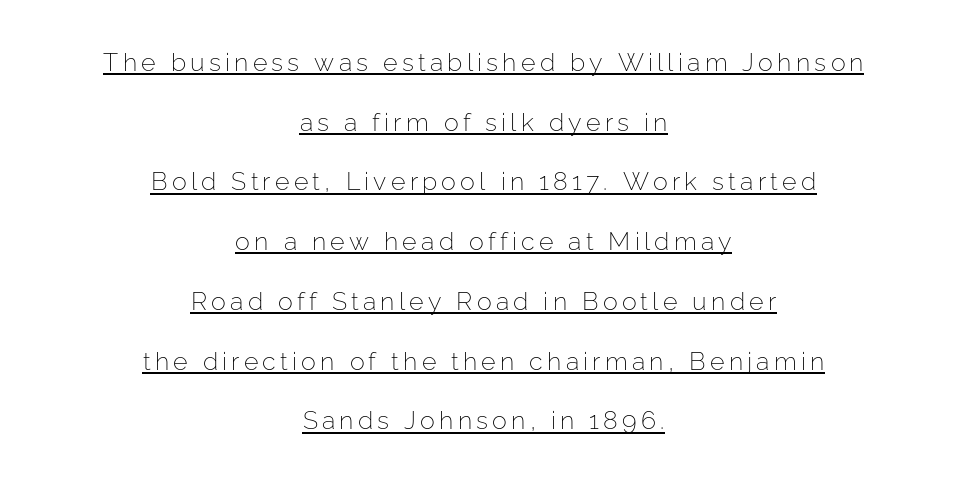
{"italic": "no", "bold": "no", "underline": "yes", "align": "center", "line_spacing": "loose", "line_spacing_ratio": 2.39, "glyph_px": 25}
